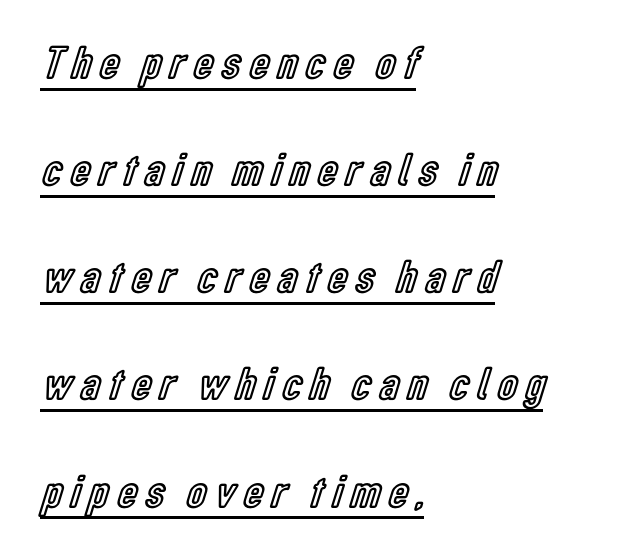
{"width": "condensed", "x_height": "medium", "monospaced": "no", "underline": "yes", "align": "left", "line_spacing": "loose", "line_spacing_ratio": 2.28, "glyph_px": 47}
